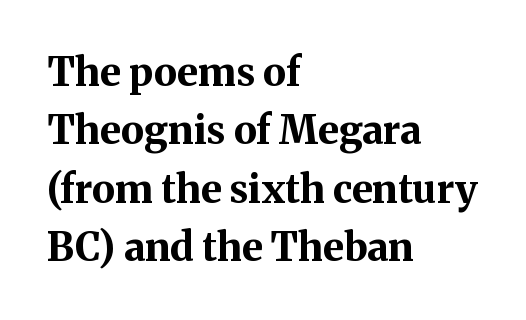
{"serif": "yes", "italic": "no", "bold": "yes", "weight": "bold", "width": "normal", "stroke_contrast": "medium", "x_height": "medium", "monospaced": "no", "underline": "no", "align": "left", "line_spacing": "normal", "line_spacing_ratio": 1.5, "letter_spacing": "normal", "letter_spacing_em": 0.0, "glyph_px": 39}
